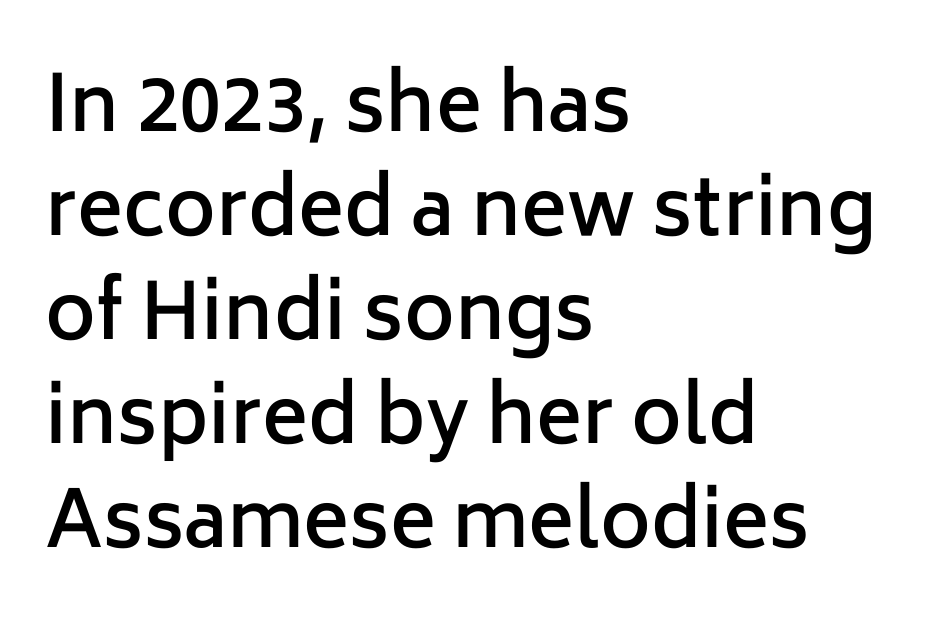
Q: Is the text bold? A: Semi-bold.
Q: Is the text italic (slanted)? A: No, it is upright.
Q: Is the typeface a serif or a sans-serif typeface? A: Sans-serif.
Q: Is the text underlined? A: No.
Q: How is the paragraph aligned? A: Left-aligned.
Q: Is the spacing between letters normal or unusually wide? A: Normal.
Q: Is the spacing between lines tight, normal or loose? A: Normal.
Q: Width (condensed, normal, or wide)? A: Normal.
Q: Stroke contrast? A: Low.
Q: x-height? A: Medium.
Q: Monospaced? A: No.
